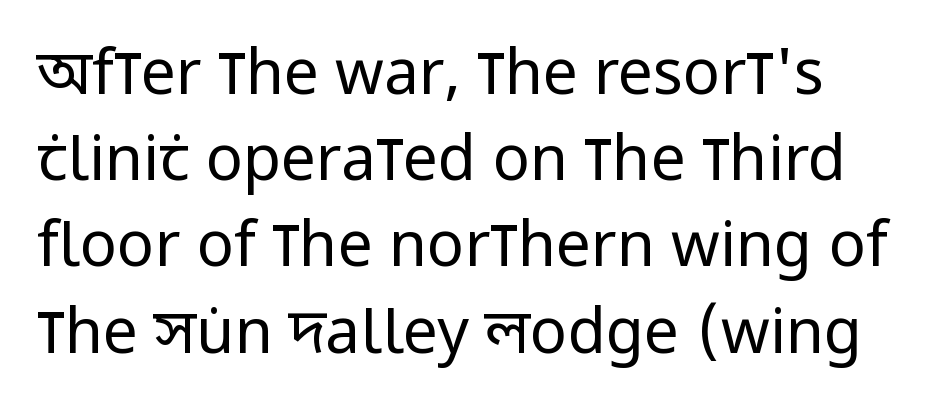
The image shows 62 px regular-weight, condensed sans-serif type, upright; set left-aligned, normal line spacing (1.39x), normal letter spacing, not underlined; low stroke contrast and a large x-height.
